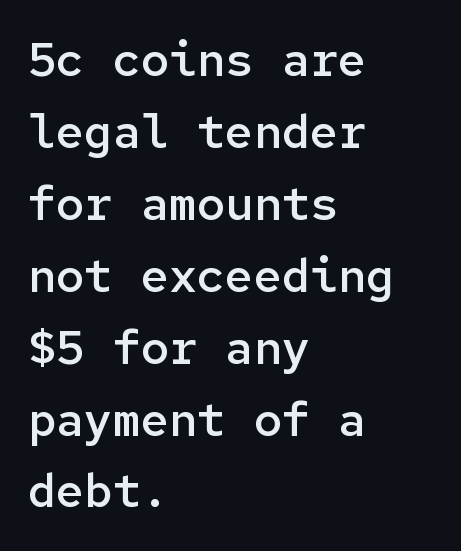
Q: Is the text bold? A: Semi-bold.
Q: Is the text italic (slanted)? A: No, it is upright.
Q: Is the typeface a serif or a sans-serif typeface? A: Sans-serif.
Q: Is the text underlined? A: No.
Q: How is the paragraph aligned? A: Left-aligned.
Q: Is the spacing between letters normal or unusually wide? A: Normal.
Q: Is the spacing between lines tight, normal or loose? A: Normal.
Q: Width (condensed, normal, or wide)? A: Normal.
Q: Stroke contrast? A: Low.
Q: x-height? A: Medium.
Q: Monospaced? A: Yes.
